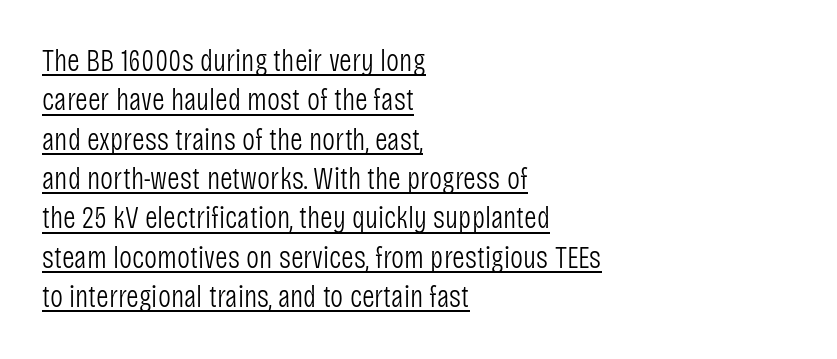
{"serif": "no", "italic": "no", "bold": "no", "weight": "light", "width": "condensed", "stroke_contrast": "low", "x_height": "large", "monospaced": "no", "underline": "yes", "align": "left", "line_spacing": "normal", "line_spacing_ratio": 1.27, "letter_spacing": "normal", "letter_spacing_em": 0.0, "glyph_px": 31}
